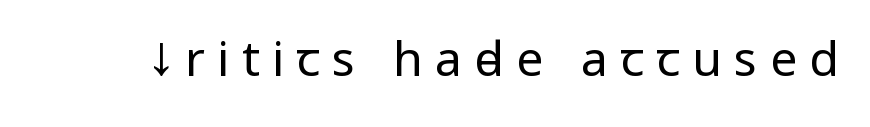
{"serif": "no", "italic": "no", "bold": "no", "weight": "regular", "width": "condensed", "stroke_contrast": "low", "underline": "no", "letter_spacing": "wide", "letter_spacing_em": 0.26, "glyph_px": 48}
